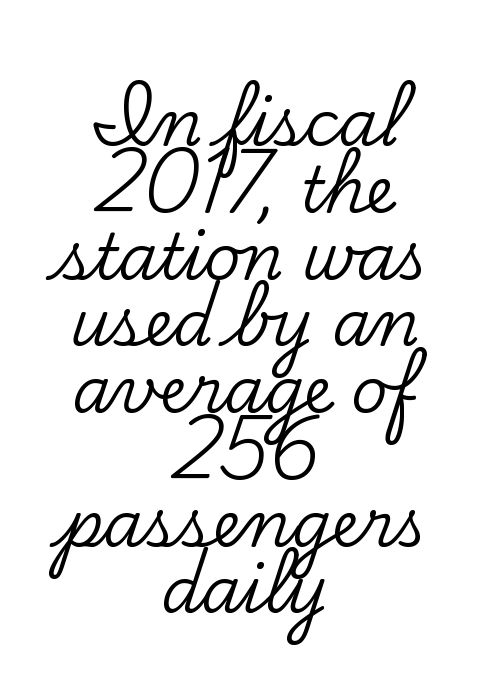
Q: Is the text italic (slanted)? A: Yes.
Q: Is the typeface a serif or a sans-serif typeface? A: Serif.
Q: Is the text underlined? A: No.
Q: How is the paragraph aligned? A: Centered.
Q: Is the spacing between letters normal or unusually wide? A: Normal.
Q: Is the spacing between lines tight, normal or loose? A: Tight.
Q: Width (condensed, normal, or wide)? A: Normal.
Q: Stroke contrast? A: Low.
Q: x-height? A: Small.
Q: Monospaced? A: No.
